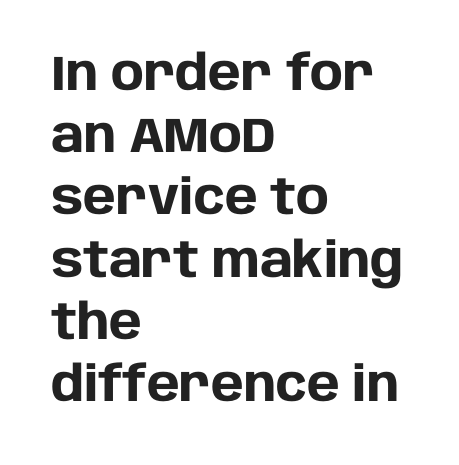
The image shows 49 px heavy sans-serif type, upright; set left-aligned, normal line spacing (1.27x), normal letter spacing, not underlined; low stroke contrast and a large x-height.
